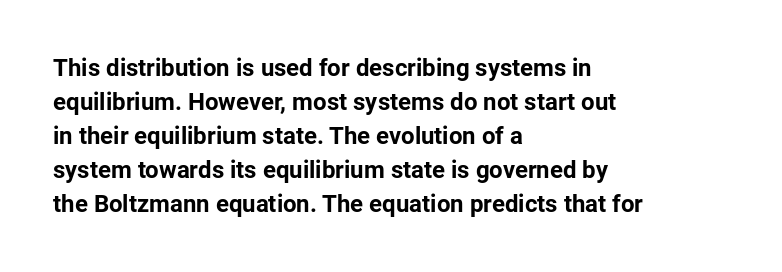
The image shows 24 px bold type, upright; set left-aligned, normal line spacing (1.42x), normal letter spacing, not underlined.
